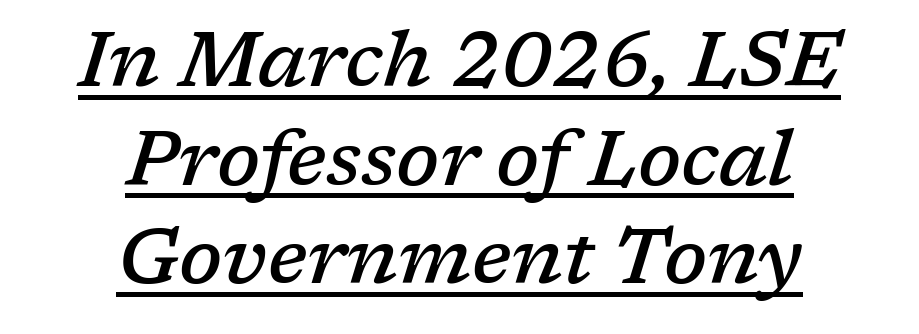
Q: Is the text bold? A: Semi-bold.
Q: Is the text italic (slanted)? A: Yes, it leans right by about 17 degrees.
Q: Is the typeface a serif or a sans-serif typeface? A: Serif.
Q: Is the text underlined? A: Yes.
Q: How is the paragraph aligned? A: Centered.
Q: Is the spacing between letters normal or unusually wide? A: Normal.
Q: Is the spacing between lines tight, normal or loose? A: Normal.
Q: Width (condensed, normal, or wide)? A: Normal.
Q: Stroke contrast? A: Low.
Q: x-height? A: Medium.
Q: Monospaced? A: No.
